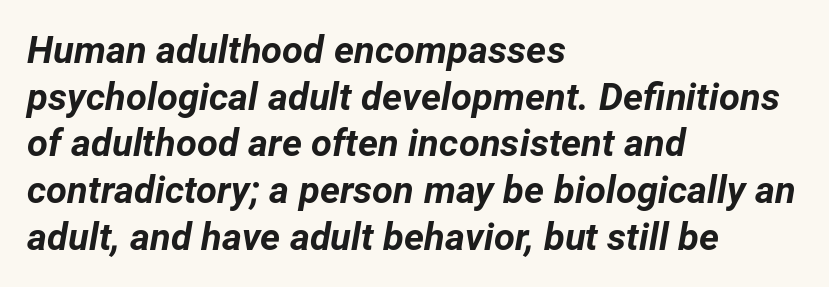
The passage shown has conventional tracking throughout. Bold? Absolutely — the strokes are thick and heavy. Clear beneath every line of the passage. Character widths vary here, with narrow letters taking less room than wide ones. Every character sits at an angle, as italics do. Caption: multi-line text, flush left, ragged right.
